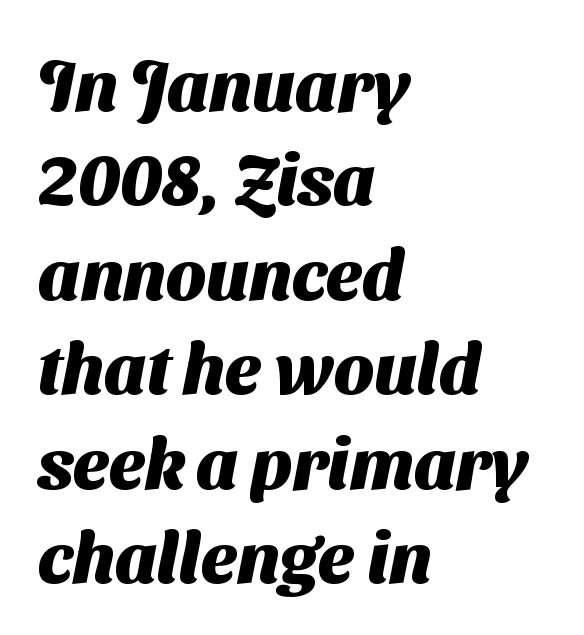
Q: Is the text bold? A: Yes.
Q: Is the typeface a serif or a sans-serif typeface? A: Sans-serif.
Q: Is the text underlined? A: No.
Q: How is the paragraph aligned? A: Left-aligned.
Q: Is the spacing between letters normal or unusually wide? A: Normal.
Q: Is the spacing between lines tight, normal or loose? A: Normal.
Q: Width (condensed, normal, or wide)? A: Normal.
Q: Stroke contrast? A: Medium.
Q: x-height? A: Medium.
Q: Monospaced? A: No.
